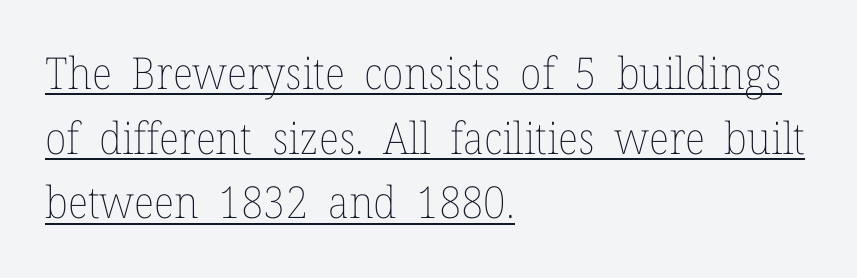
The image shows 44 px thin type, upright; set left-aligned, normal line spacing (1.47x), normal letter spacing, underlined; low stroke contrast and a medium x-height.
